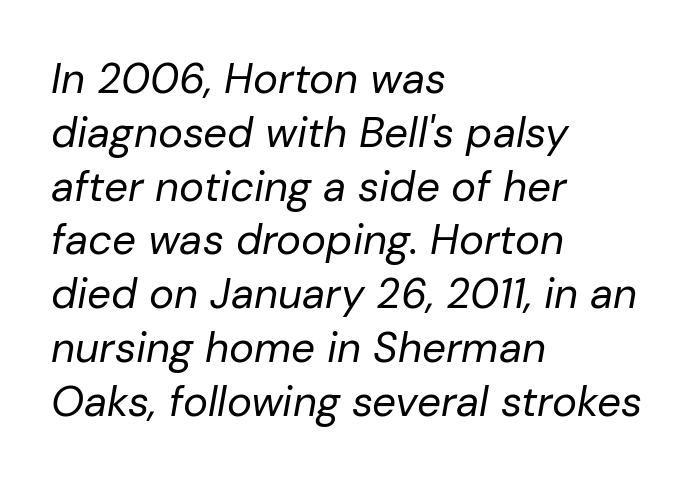
Glyph-to-glyph distance matches everyday printed text. Is the block centered? No — it sits flush against the left margin. Character widths vary here, with narrow letters taking less room than wide ones. The lettering tilts uniformly, giving the passage an italic look. The passage shown is not bold in any degree.
